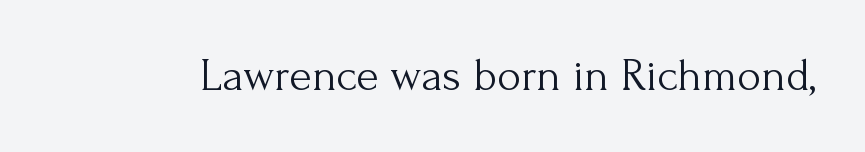
{"serif": "yes", "italic": "no", "bold": "no", "weight": "light", "width": "normal", "stroke_contrast": "medium", "x_height": "small", "monospaced": "no", "underline": "no", "letter_spacing": "normal", "letter_spacing_em": 0.0, "glyph_px": 46}
